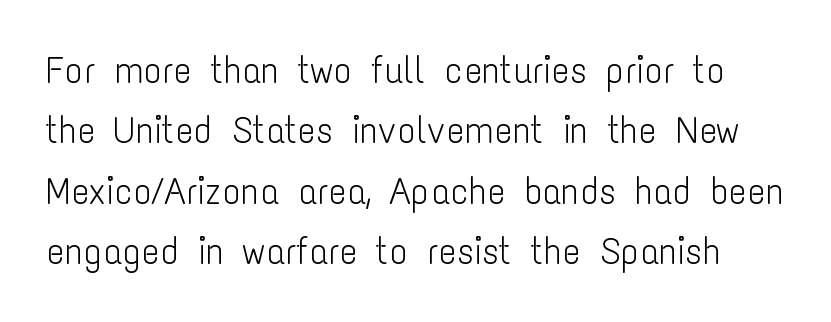
Italic: no, the glyphs are upright roman. Descender tails drop into unmarked territory. Regarding serifs, this sample does without them. Does the leading feel generous? No, just average. You could not count columns in this text — the font is proportionally spaced. The letterforms sit at book weight or below.
